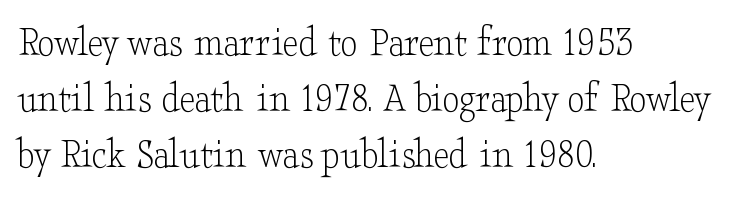
{"serif": "yes", "italic": "no", "bold": "no", "weight": "light", "width": "wide", "stroke_contrast": "low", "x_height": "small", "monospaced": "no", "underline": "no", "align": "left", "line_spacing": "normal", "line_spacing_ratio": 1.3, "letter_spacing": "normal", "letter_spacing_em": 0.0, "glyph_px": 43}
